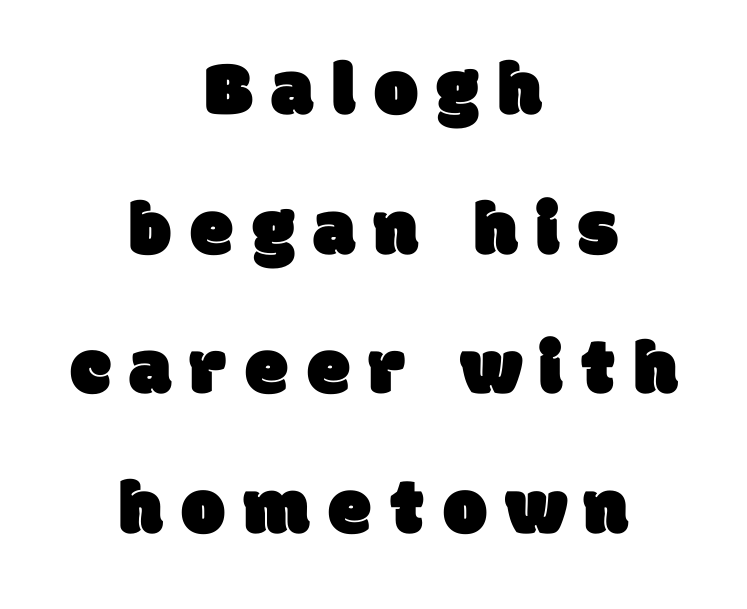
One-word summary of the alignment: center. Between one letter and the next there's a generous, obvious gap. You could not count columns in this text — the font is proportionally spaced. Only glyphs here, with clear space below each row. To sum up the face: it is a sans, with no serifs.
